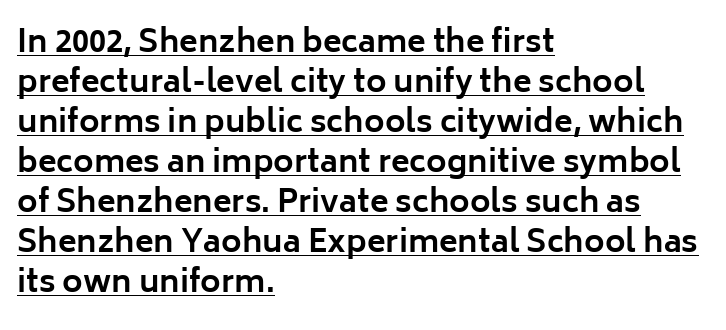
Q: Is the text bold? A: Yes.
Q: Is the text italic (slanted)? A: No, it is upright.
Q: Is the typeface a serif or a sans-serif typeface? A: Sans-serif.
Q: Is the text underlined? A: Yes.
Q: How is the paragraph aligned? A: Left-aligned.
Q: Is the spacing between letters normal or unusually wide? A: Normal.
Q: Is the spacing between lines tight, normal or loose? A: Normal.
Q: Width (condensed, normal, or wide)? A: Normal.
Q: Stroke contrast? A: Low.
Q: x-height? A: Medium.
Q: Monospaced? A: No.
